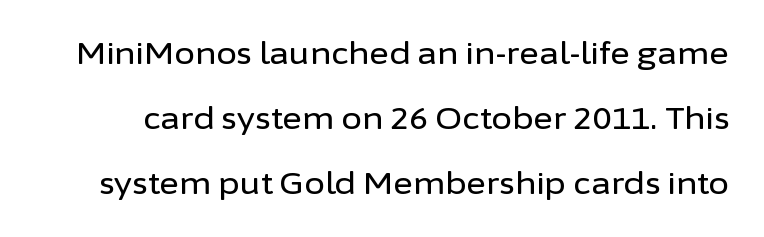
Font category for this specimen: sans-serif. The words here are not underlined. A great deal of white space separates one row of letters from the next. Each letter keeps its own natural width here, so spacing adapts to shape.
